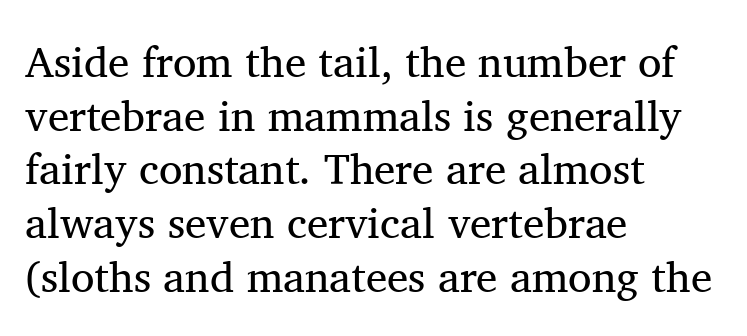
The image shows 43 px regular-weight serif type, upright; set left-aligned, normal line spacing (1.25x), normal letter spacing, not underlined; medium stroke contrast and a medium x-height.
